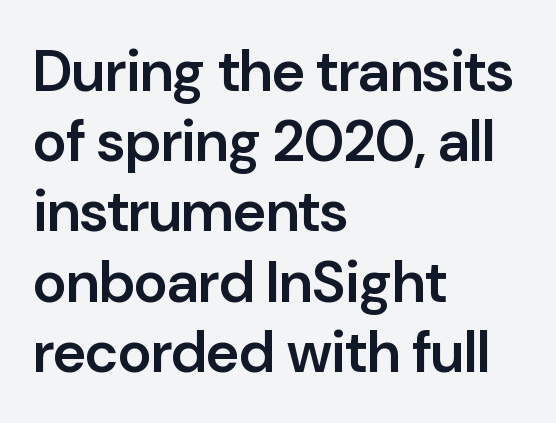
{"serif": "no", "italic": "no", "bold": "semi", "weight": "semibold", "width": "normal", "stroke_contrast": "low", "x_height": "medium", "monospaced": "no", "underline": "no", "align": "left", "line_spacing_ratio": 1.21, "letter_spacing": "normal", "letter_spacing_em": 0.0, "glyph_px": 58}
